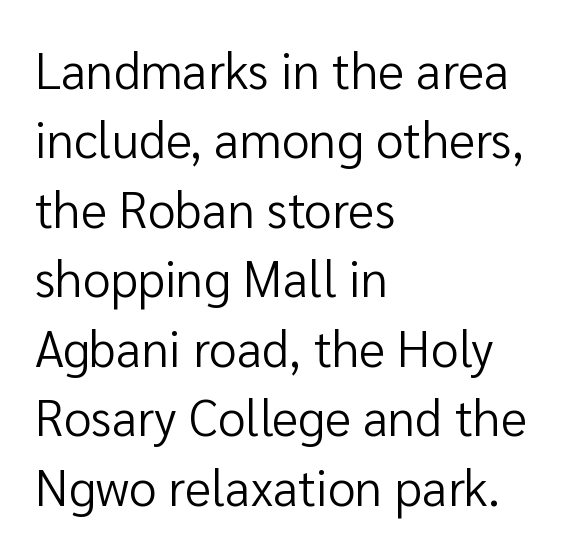
Q: Is the text bold? A: No.
Q: Is the text italic (slanted)? A: No, it is upright.
Q: Is the typeface a serif or a sans-serif typeface? A: Sans-serif.
Q: Is the text underlined? A: No.
Q: How is the paragraph aligned? A: Left-aligned.
Q: Is the spacing between letters normal or unusually wide? A: Normal.
Q: Is the spacing between lines tight, normal or loose? A: Normal.
Q: Width (condensed, normal, or wide)? A: Normal.
Q: Stroke contrast? A: Low.
Q: x-height? A: Medium.
Q: Monospaced? A: No.
